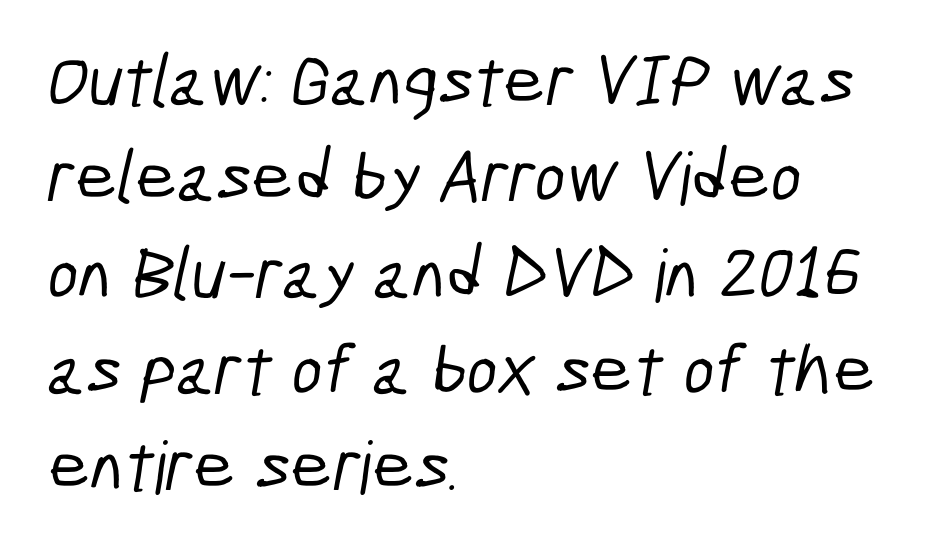
Q: Is the typeface a serif or a sans-serif typeface? A: Sans-serif.
Q: Is the text underlined? A: No.
Q: How is the paragraph aligned? A: Left-aligned.
Q: Is the spacing between letters normal or unusually wide? A: Normal.
Q: Is the spacing between lines tight, normal or loose? A: Normal.
Q: Width (condensed, normal, or wide)? A: Condensed.
Q: Stroke contrast? A: Low.
Q: x-height? A: Medium.
Q: Monospaced? A: No.
